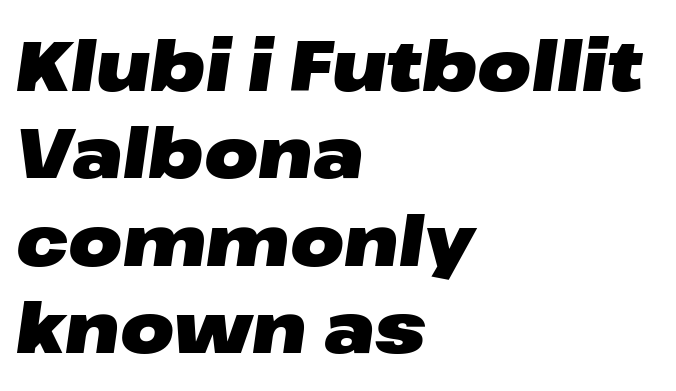
Rows of type keep a routine distance in the vertical direction. The passage shown has conventional tracking throughout. You could not count columns in this text — the font is proportionally spaced. The rendering uses a bold face; every stroke is thick and dark. Notice how the passage keeps a crisp vertical edge on the left only.
